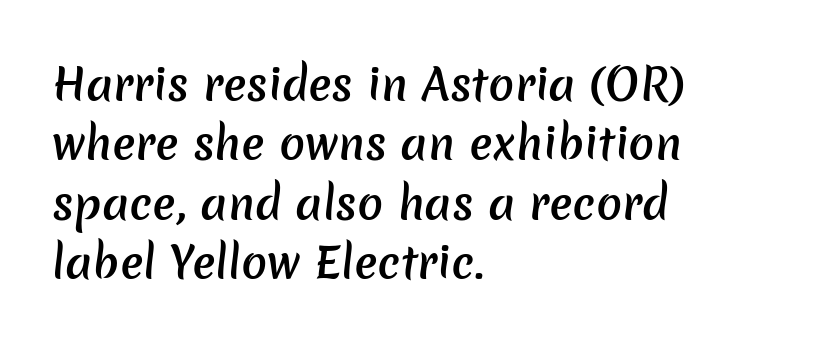
{"serif": "no", "bold": "semi", "weight": "semibold", "width": "normal", "stroke_contrast": "low", "x_height": "medium", "monospaced": "no", "underline": "no", "align": "left", "line_spacing": "normal", "line_spacing_ratio": 1.38, "letter_spacing": "normal", "letter_spacing_em": 0.0, "glyph_px": 43}
